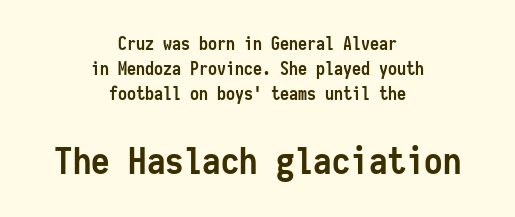
The image shows 37 px semibold, condensed sans-serif type, upright, monospaced; set centered, normal line spacing (1.39x), normal letter spacing, not underlined; the second (bottom) block is 2.06x larger; low stroke contrast and a medium x-height.
